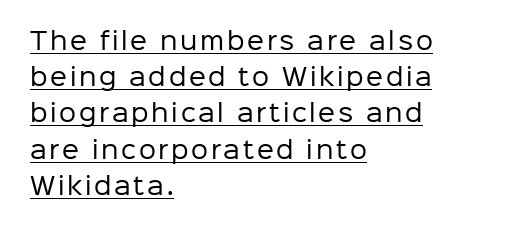
The image shows 24 px text type, upright; set left-aligned, normal line spacing (1.51x), underlined.
